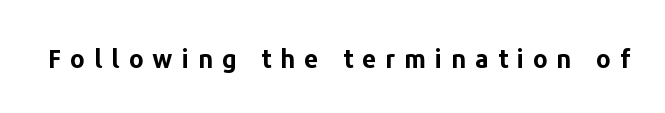
{"italic": "no", "bold": "yes", "underline": "no", "letter_spacing": "wide", "letter_spacing_em": 0.36, "glyph_px": 25}
